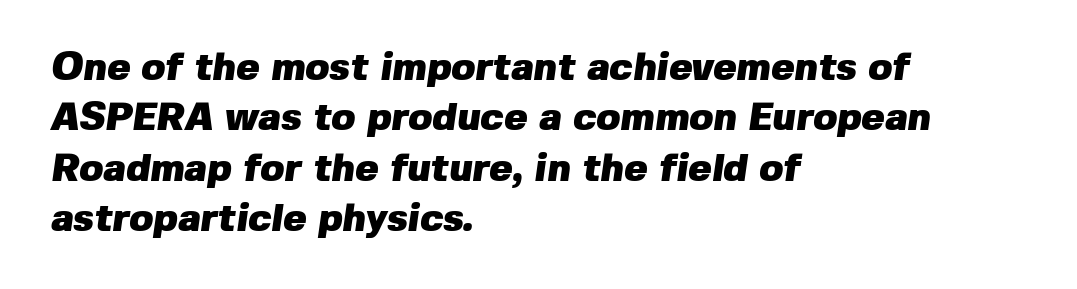
The image shows 39 px heavy sans-serif type; set left-aligned, normal line spacing (1.29x), normal letter spacing, not underlined; low stroke contrast and a medium x-height.
